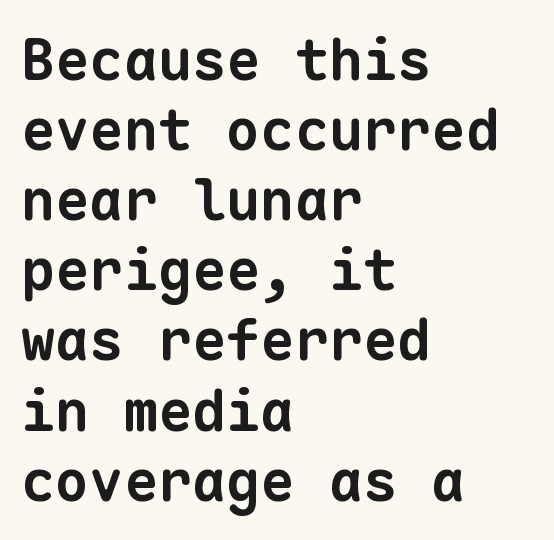
Q: Is the text bold? A: Yes.
Q: Is the typeface a serif or a sans-serif typeface? A: Sans-serif.
Q: Is the text underlined? A: No.
Q: How is the paragraph aligned? A: Left-aligned.
Q: Is the spacing between letters normal or unusually wide? A: Normal.
Q: Width (condensed, normal, or wide)? A: Normal.
Q: Stroke contrast? A: Low.
Q: x-height? A: Medium.
Q: Monospaced? A: Yes.
